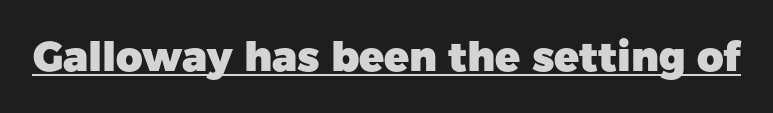
The image shows 41 px heavy sans-serif type, upright; set normal letter spacing, underlined; low stroke contrast and a medium x-height.
